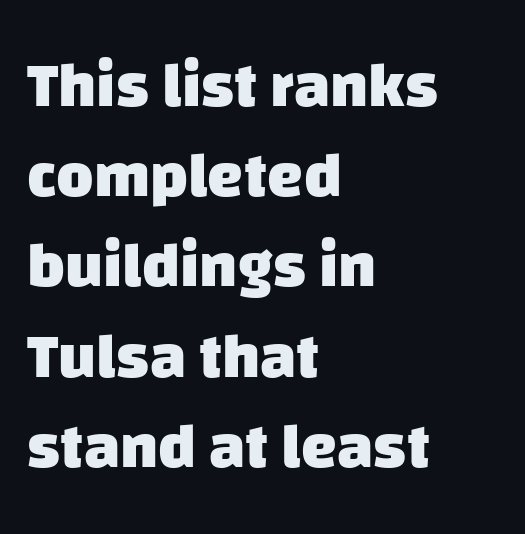
Q: Is the text bold? A: Yes.
Q: Is the typeface a serif or a sans-serif typeface? A: Sans-serif.
Q: Is the text underlined? A: No.
Q: How is the paragraph aligned? A: Left-aligned.
Q: Is the spacing between letters normal or unusually wide? A: Normal.
Q: Is the spacing between lines tight, normal or loose? A: Normal.
Q: Width (condensed, normal, or wide)? A: Normal.
Q: Stroke contrast? A: Low.
Q: x-height? A: Large.
Q: Monospaced? A: No.
